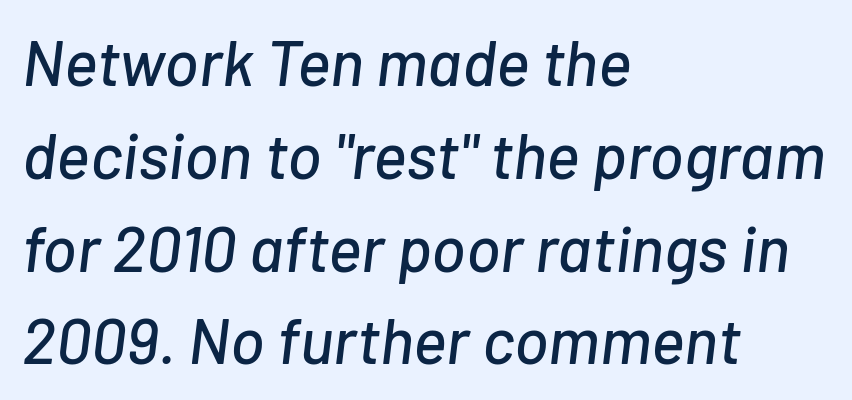
{"italic": "yes", "lean": "right", "slant_degrees": 7, "width": "normal", "stroke_contrast": "low", "x_height": "medium", "monospaced": "no", "underline": "no", "align": "left", "line_spacing": "normal", "line_spacing_ratio": 1.45, "letter_spacing": "normal", "letter_spacing_em": 0.0, "glyph_px": 64}
